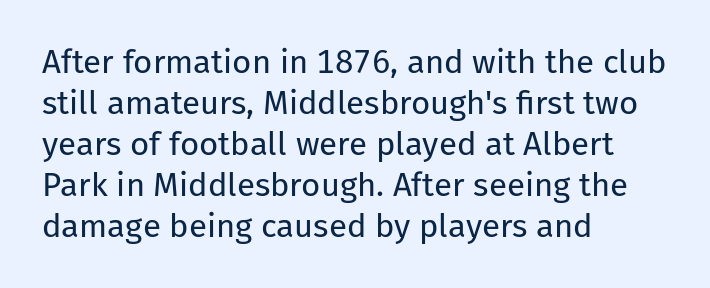
Do the characters align in a grid? No, the font is proportional. This sample uses plain, unmodified letter spacing. The lettering stays uniformly vertical, giving the passage a roman look. A bare baseline throughout the passage. Font category for this specimen: sans-serif. Ink coverage per letter is moderate at most.
